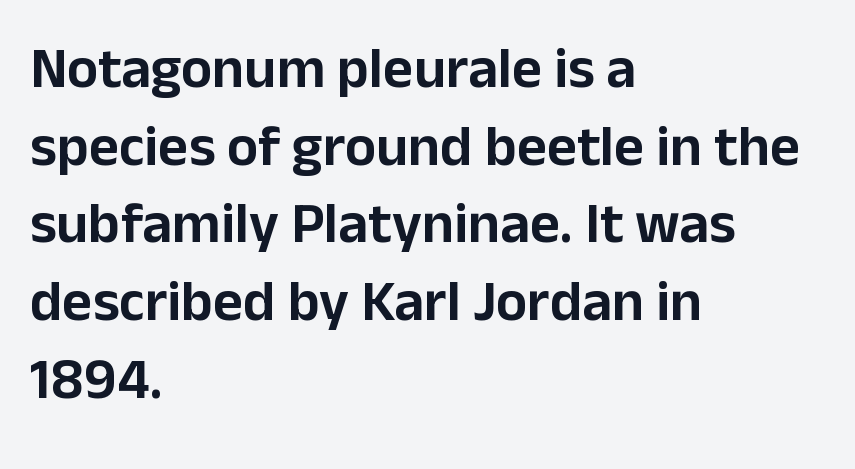
{"serif": "no", "italic": "no", "width": "normal", "stroke_contrast": "low", "x_height": "medium", "monospaced": "no", "underline": "no", "align": "left", "line_spacing": "normal", "line_spacing_ratio": 1.34, "letter_spacing": "normal", "letter_spacing_em": 0.0, "glyph_px": 58}
